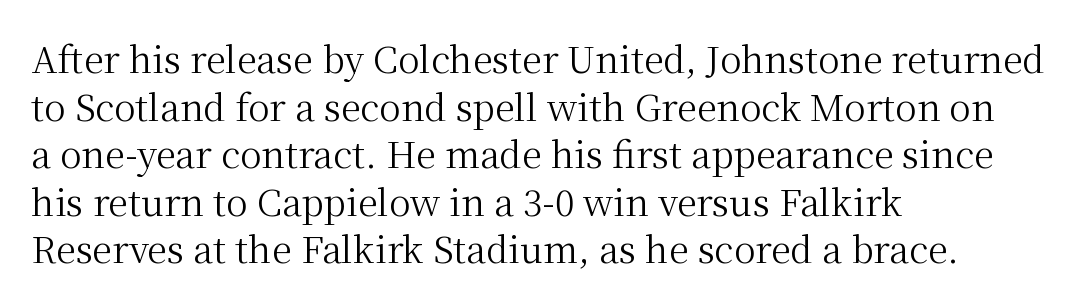
Q: Is the text bold? A: No.
Q: Is the text italic (slanted)? A: No, it is upright.
Q: Is the typeface a serif or a sans-serif typeface? A: Serif.
Q: Is the text underlined? A: No.
Q: How is the paragraph aligned? A: Left-aligned.
Q: Is the spacing between letters normal or unusually wide? A: Normal.
Q: Is the spacing between lines tight, normal or loose? A: Normal.
Q: Width (condensed, normal, or wide)? A: Normal.
Q: Stroke contrast? A: Medium.
Q: x-height? A: Medium.
Q: Monospaced? A: No.
